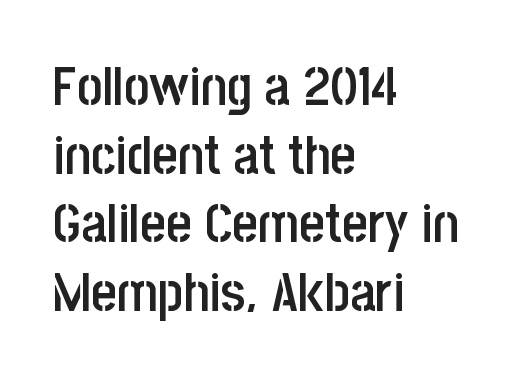
Q: Is the text bold? A: Semi-bold.
Q: Is the text italic (slanted)? A: No, it is upright.
Q: Is the typeface a serif or a sans-serif typeface? A: Sans-serif.
Q: Is the text underlined? A: No.
Q: How is the paragraph aligned? A: Left-aligned.
Q: Is the spacing between letters normal or unusually wide? A: Normal.
Q: Is the spacing between lines tight, normal or loose? A: Normal.
Q: Width (condensed, normal, or wide)? A: Condensed.
Q: Stroke contrast? A: Low.
Q: x-height? A: Large.
Q: Monospaced? A: No.
